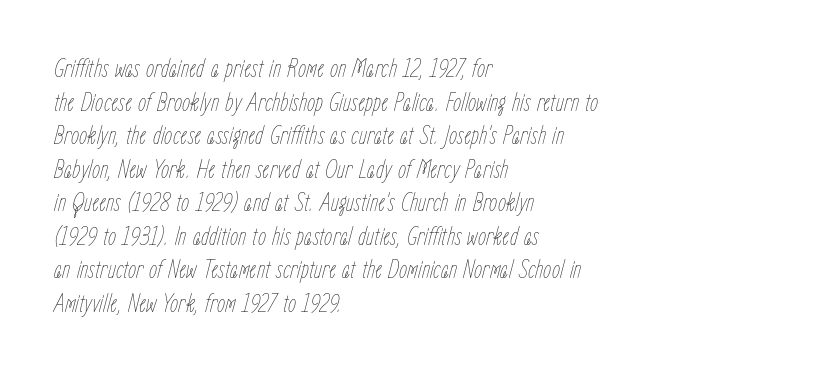
Horizontal bands of white between lines are of average thickness. Type without underlining. Does the lettering tilt? It does — this is italic. Stems and bowls with no extra thickness — not bold. If you drew a ruler down the left edge, every line would touch it. This sample uses plain, unmodified letter spacing.
